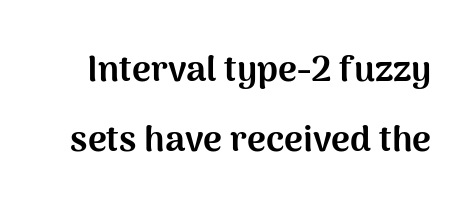
The image shows 36 px bold sans-serif type, upright; set loose line spacing (1.94x), normal letter spacing, not underlined; medium stroke contrast and a medium x-height.
